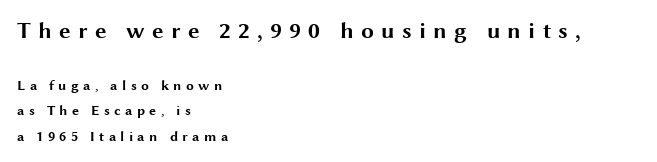
The image shows 23 px bold type, upright; set left-aligned, line spacing 1.81x, unusually wide letter spacing (+0.31 em), not underlined; the first (top) block is 1.64x larger.
